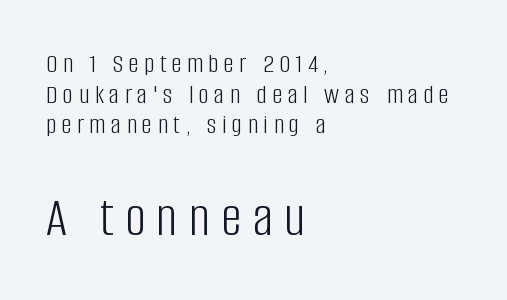
The words here are not underlined. Line spacing here is tight. The rendering uses natural spacing where letterforms have individual widths. The face used here is a sans, in the tradition of grotesques and geometrics. No letter is thick-stroked: the sample isn't bold.
